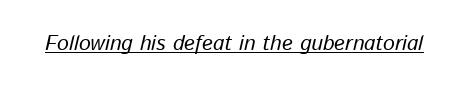
Q: Is the text italic (slanted)? A: Yes, it leans right by about 13 degrees.
Q: Is the text underlined? A: Yes.
Q: Is the spacing between letters normal or unusually wide? A: Normal.
